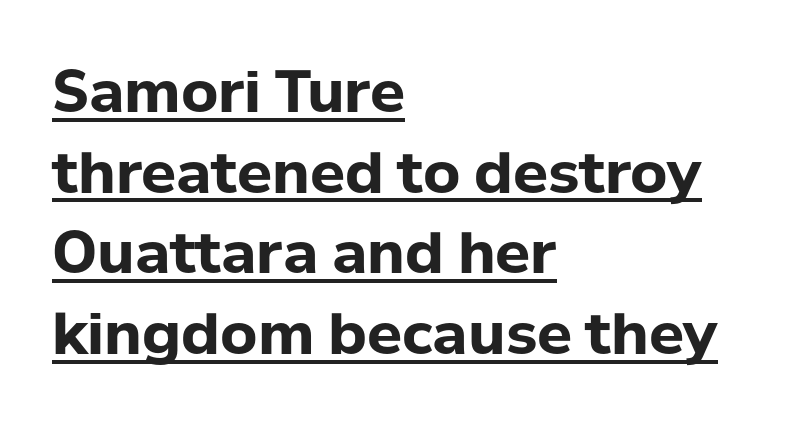
The image shows 58 px bold sans-serif type, upright; set left-aligned, normal line spacing (1.39x), normal letter spacing, underlined; low stroke contrast and a medium x-height.
